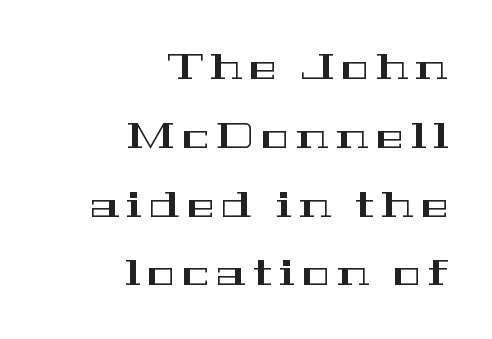
The image shows 37 px wide serif type, upright; set right-aligned, line spacing 1.86x, unusually wide letter spacing (+0.2 em), not underlined; high stroke contrast and a medium x-height.
